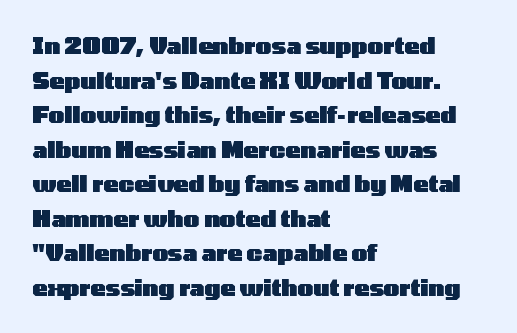
Q: Is the text bold? A: Yes.
Q: Is the text italic (slanted)? A: No, it is upright.
Q: Is the text underlined? A: No.
Q: How is the paragraph aligned? A: Left-aligned.
Q: Is the spacing between letters normal or unusually wide? A: Normal.
Q: Is the spacing between lines tight, normal or loose? A: Normal.
